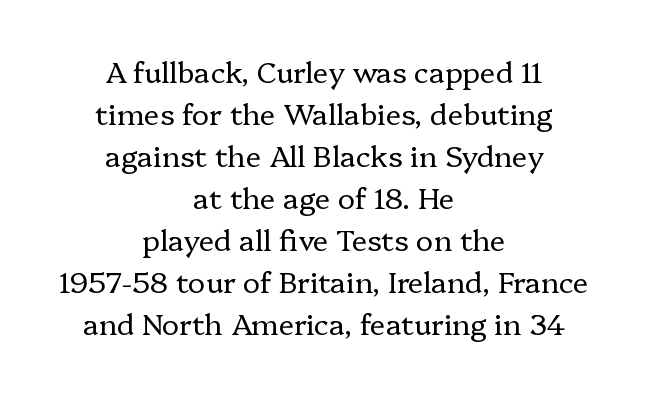
The image shows 29 px regular-weight serif type, upright; set centered, normal line spacing (1.45x), normal letter spacing, not underlined; low stroke contrast and a medium x-height.
